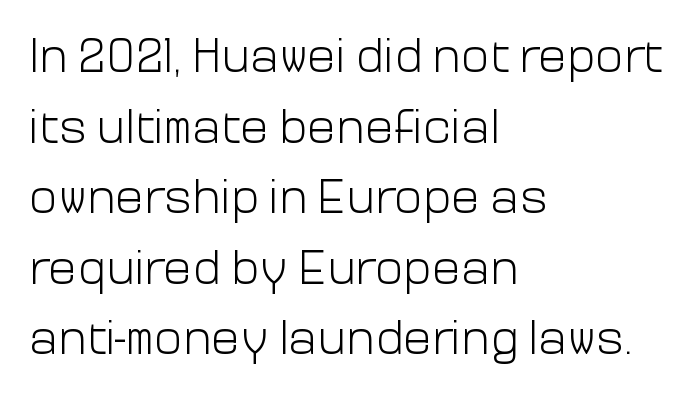
The block of text has a typical density, with ordinary space between rows. The strokes are not fattened; the text isn't bold. Each word holds together tightly as a unit, with standard inter-letter gaps. Spacing verdict: proportional, widths tailored to each character. A bare baseline throughout the passage. No italicization has been applied; the sample stays upright.
